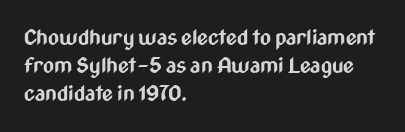
Q: Is the text bold? A: Yes.
Q: Is the text italic (slanted)? A: No, it is upright.
Q: Is the text underlined? A: No.
Q: How is the paragraph aligned? A: Left-aligned.
Q: Is the spacing between letters normal or unusually wide? A: Normal.
Q: Is the spacing between lines tight, normal or loose? A: Normal.
